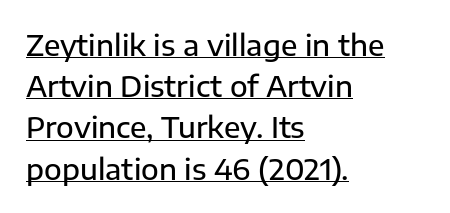
Compared with typical paragraphs, the rows here are spaced about the same. This sample uses plain, unmodified letter spacing. Character widths vary here, with narrow letters taking less room than wide ones. The string is rendered with underlining switched on. Caption: multi-line text, flush left, ragged right.
